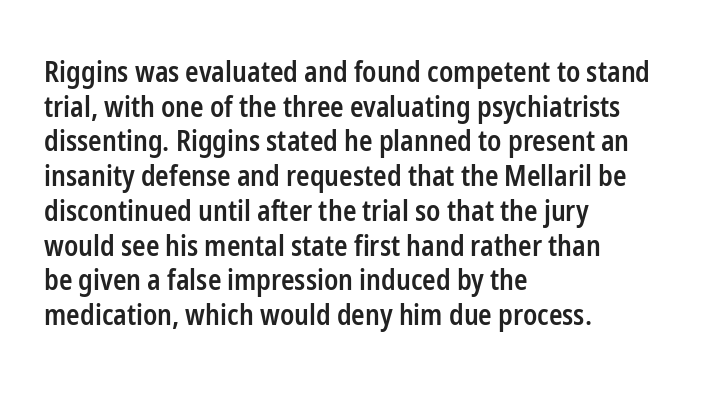
{"serif": "no", "italic": "no", "bold": "semi", "weight": "semibold", "width": "condensed", "stroke_contrast": "low", "x_height": "medium", "monospaced": "no", "underline": "no", "align": "left", "line_spacing_ratio": 1.24, "letter_spacing": "normal", "letter_spacing_em": 0.0, "glyph_px": 28}
